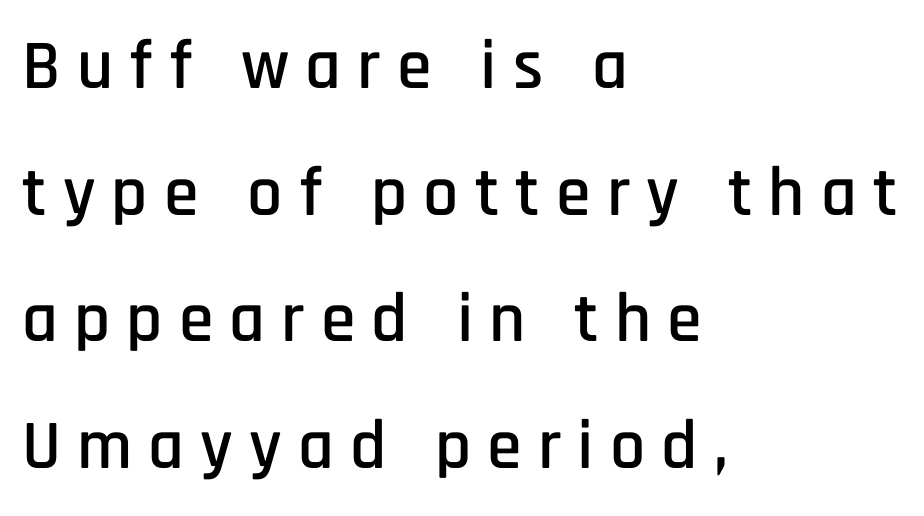
The image shows 70 px condensed sans-serif type, upright; set left-aligned, line spacing 1.81x, unusually wide letter spacing (+0.23 em), not underlined; low stroke contrast and a large x-height.
